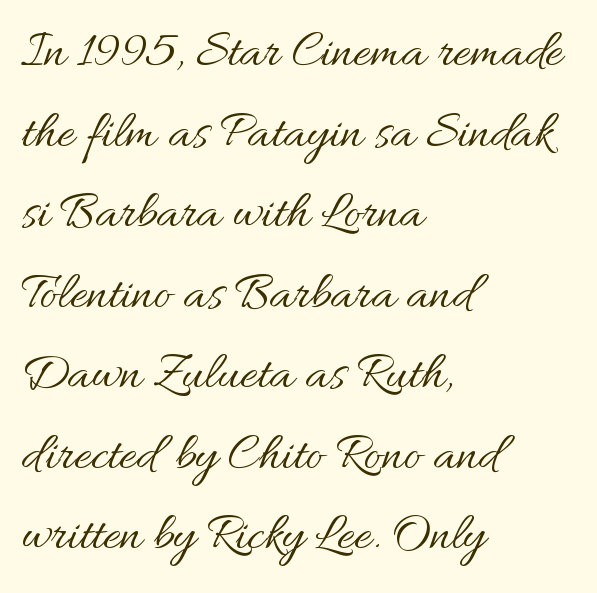
Q: Is the text bold? A: No.
Q: Is the text italic (slanted)? A: Yes.
Q: Is the text underlined? A: No.
Q: How is the paragraph aligned? A: Left-aligned.
Q: Is the spacing between letters normal or unusually wide? A: Normal.
Q: Is the spacing between lines tight, normal or loose? A: Normal.
Q: Width (condensed, normal, or wide)? A: Normal.
Q: Stroke contrast? A: Medium.
Q: x-height? A: Small.
Q: Monospaced? A: No.
